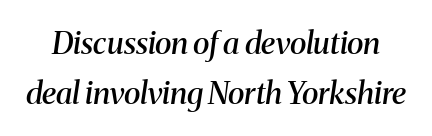
Q: Is the text bold? A: Semi-bold.
Q: Is the text italic (slanted)? A: Yes, it leans right by about 8 degrees.
Q: Is the typeface a serif or a sans-serif typeface? A: Serif.
Q: Is the text underlined? A: No.
Q: Is the spacing between letters normal or unusually wide? A: Normal.
Q: Is the spacing between lines tight, normal or loose? A: Normal.
Q: Width (condensed, normal, or wide)? A: Normal.
Q: Stroke contrast? A: Medium.
Q: x-height? A: Medium.
Q: Monospaced? A: No.
